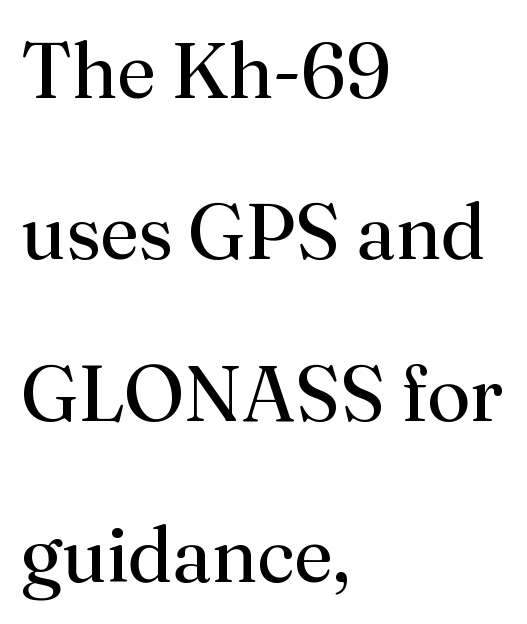
The image shows 78 px regular-weight serif type, upright; set left-aligned, loose line spacing (2.07x), normal letter spacing, not underlined; medium stroke contrast and a small x-height.
